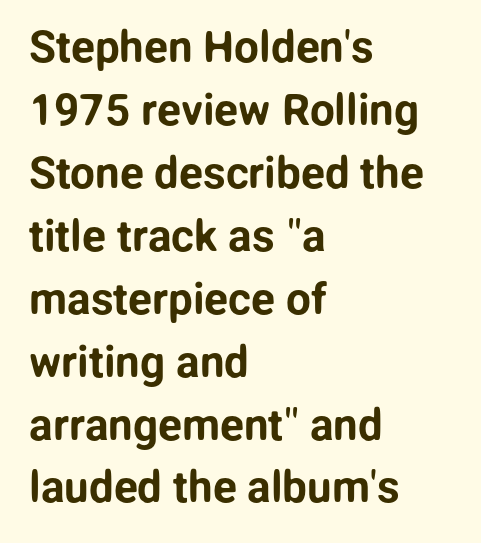
{"serif": "no", "italic": "no", "width": "normal", "stroke_contrast": "low", "x_height": "medium", "monospaced": "no", "underline": "no", "align": "left", "line_spacing": "normal", "line_spacing_ratio": 1.43, "letter_spacing": "normal", "letter_spacing_em": 0.0, "glyph_px": 44}
